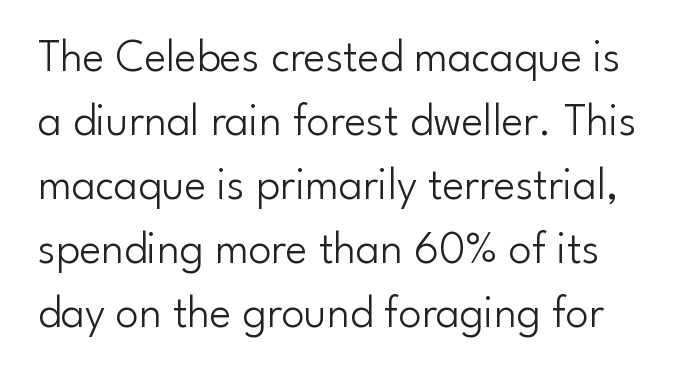
Heft: none added — not bold. Tracking here is standard; glyphs follow each other at the usual distance. Does the leading feel generous? No, just average. Character widths vary here, with narrow letters taking less room than wide ones.
